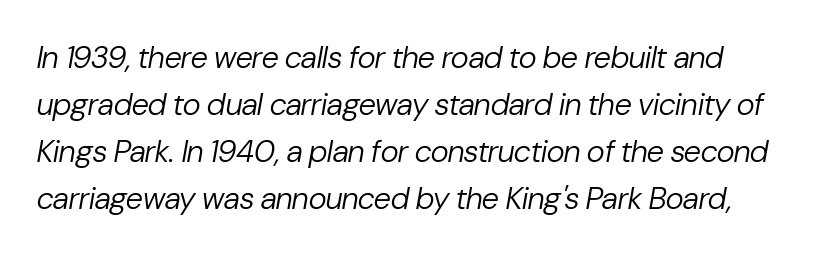
The face used here is proportionally spaced, like ordinary book or web type. It's the slanting kind of type. Lines of text with bare space underneath. This rendering leaves character spacing at its baseline value. A typesetter would call this leading conventional body-copy spacing. Is this a heavy cut? Hardly; it is regular or lighter.
